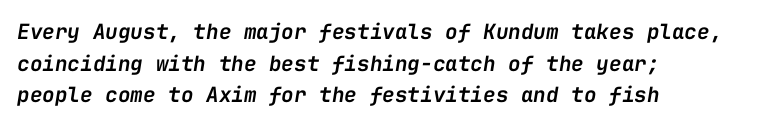
Q: Is the text bold? A: Semi-bold.
Q: Is the text italic (slanted)? A: Yes, it leans right by about 9 degrees.
Q: Is the text underlined? A: No.
Q: How is the paragraph aligned? A: Left-aligned.
Q: Is the spacing between letters normal or unusually wide? A: Normal.
Q: Is the spacing between lines tight, normal or loose? A: Normal.
